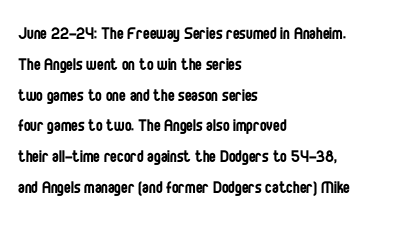
The image shows 20 px text type, upright; set left-aligned, normal line spacing (1.54x), normal letter spacing, not underlined.
